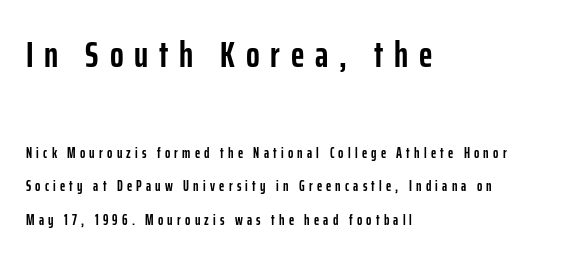
The image shows 36 px semibold, condensed sans-serif type, upright; set left-aligned, loose line spacing (2.41x), unusually wide letter spacing (+0.3 em), not underlined; the first (top) block is 2.57x larger; low stroke contrast and a medium x-height.
